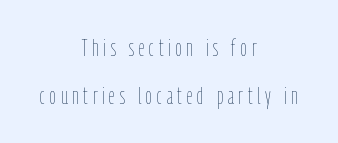
The image shows 24 px text type, upright; set centered, loose line spacing (2.01x), unusually wide letter spacing (+0.2 em), not underlined.
